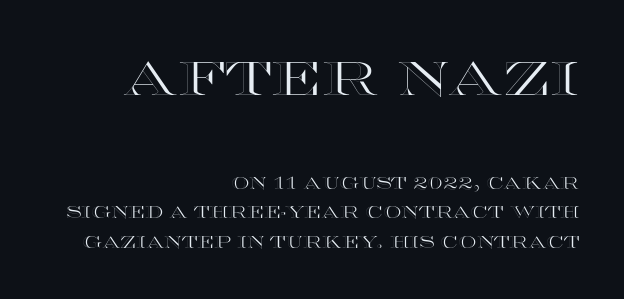
Which of the two is more prominent by size? The first, at the top. Only glyphs here, with clear space below each row. Is the letter spacing exaggerated? No — it looks like the ordinary default. When letters stand straight like this, we call the style roman or upright. Casual observation: everything's shoved over to the right. Spacing verdict: proportional, widths tailored to each character.
